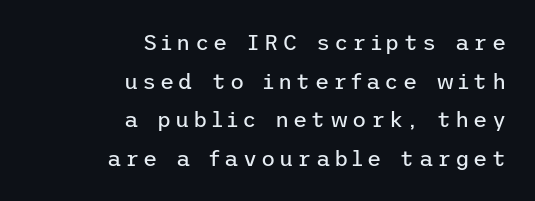
{"italic": "no", "bold": "no", "underline": "no", "align": "right", "line_spacing_ratio": 1.76, "glyph_px": 22}
